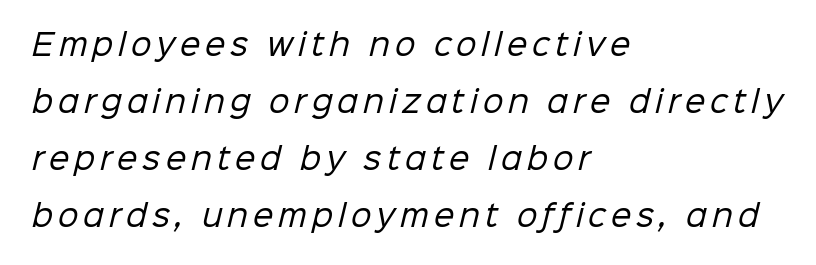
The image shows 29 px regular-weight sans-serif type; set left-aligned, loose line spacing (1.96x), not underlined; low stroke contrast and a medium x-height.
